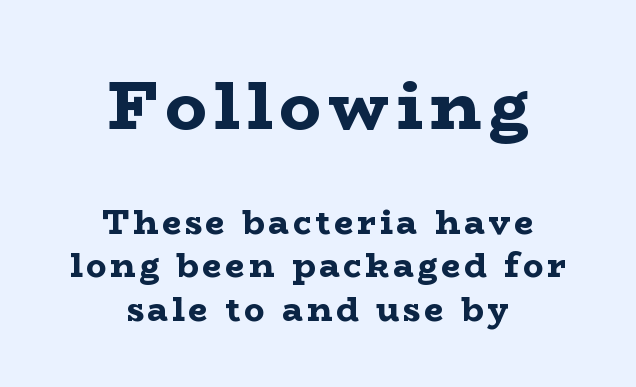
{"serif": "yes", "italic": "no", "bold": "yes", "weight": "bold", "width": "wide", "stroke_contrast": "low", "x_height": "medium", "monospaced": "no", "underline": "no", "align": "center", "line_spacing": "normal", "line_spacing_ratio": 1.28, "larger_block": "first", "size_ratio": 2.03, "glyph_px": 69}
